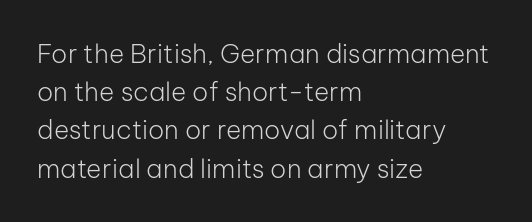
{"italic": "no", "bold": "no", "underline": "no", "align": "left", "line_spacing": "normal", "line_spacing_ratio": 1.47, "letter_spacing": "normal", "letter_spacing_em": 0.0, "glyph_px": 26}
